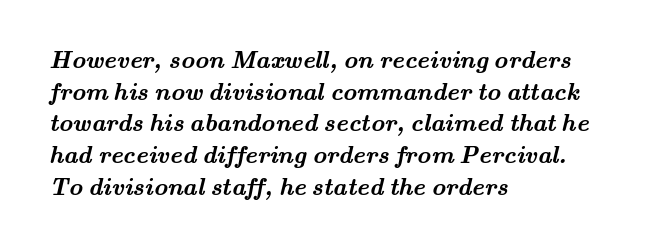
Q: Is the text bold? A: Yes.
Q: Is the text underlined? A: No.
Q: How is the paragraph aligned? A: Left-aligned.
Q: Is the spacing between letters normal or unusually wide? A: Normal.
Q: Is the spacing between lines tight, normal or loose? A: Normal.
